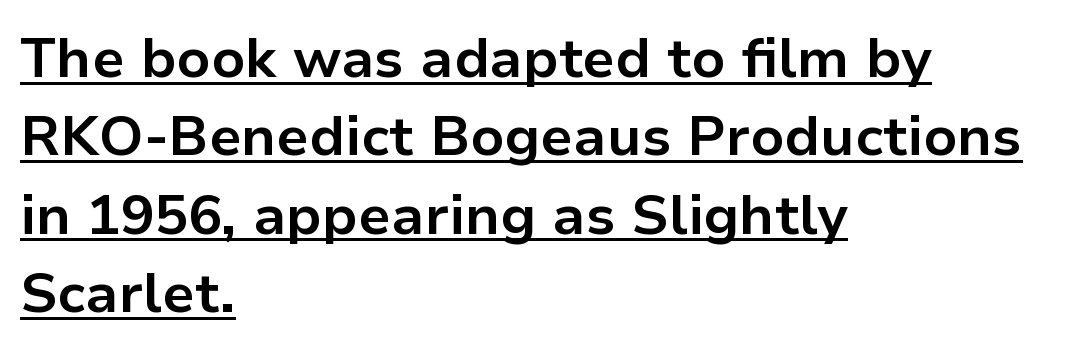
The image shows 56 px bold sans-serif type, upright; set left-aligned, normal line spacing (1.4x), normal letter spacing, underlined; low stroke contrast and a medium x-height.
